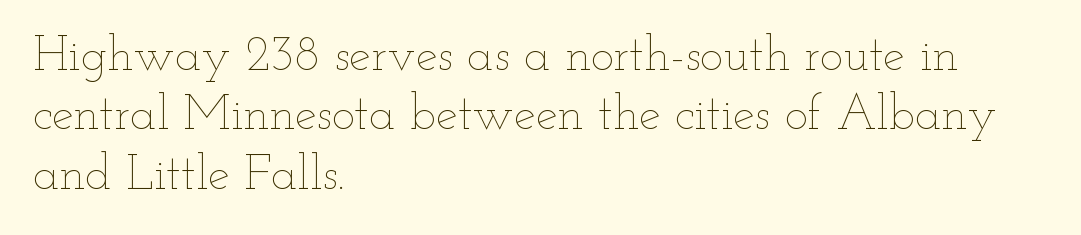
Q: Is the text bold? A: No.
Q: Is the text italic (slanted)? A: No, it is upright.
Q: Is the text underlined? A: No.
Q: How is the paragraph aligned? A: Left-aligned.
Q: Is the spacing between letters normal or unusually wide? A: Normal.
Q: Width (condensed, normal, or wide)? A: Wide.
Q: Stroke contrast? A: Low.
Q: x-height? A: Small.
Q: Monospaced? A: No.
